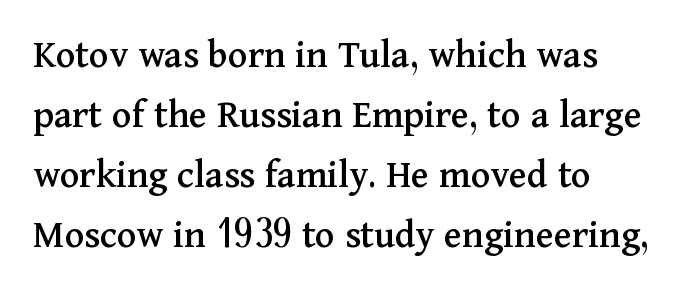
{"serif": "yes", "italic": "no", "width": "normal", "stroke_contrast": "medium", "x_height": "medium", "monospaced": "no", "underline": "no", "line_spacing": "normal", "line_spacing_ratio": 1.46, "letter_spacing": "normal", "letter_spacing_em": 0.0, "glyph_px": 41}
